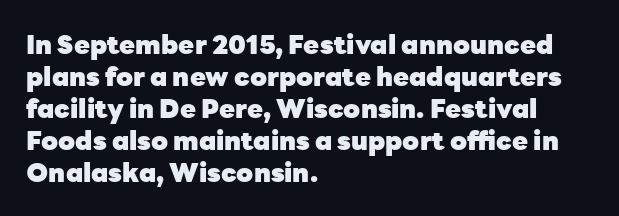
{"italic": "no", "bold": "yes", "underline": "no", "align": "left", "line_spacing_ratio": 1.23, "letter_spacing": "normal", "letter_spacing_em": 0.0, "glyph_px": 26}
